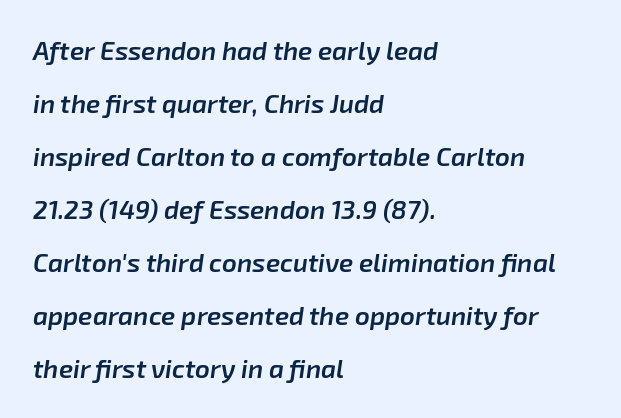
The image shows 26 px text type, italic (leaning right); set left-aligned, loose line spacing (2.04x), normal letter spacing, not underlined.
